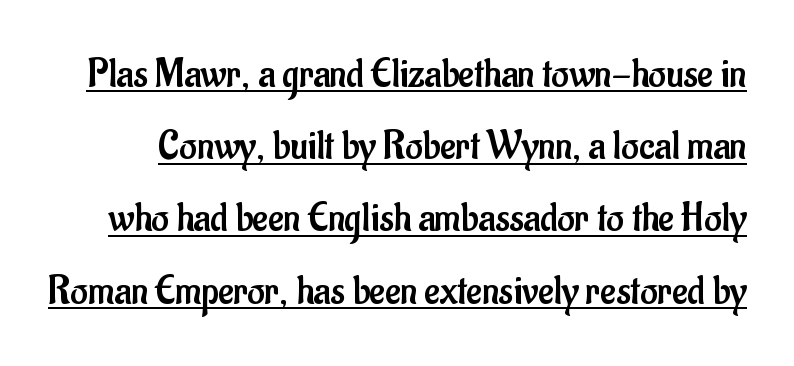
The letterforms sit shoulder to shoulder at normal distance. Proportional: the letters do not fall into vertical columns. Weight: in the light-to-regular range. Examine the stroke ends and you'll find no serifs. Upright lettering throughout. A typographer would call this underscored text.
